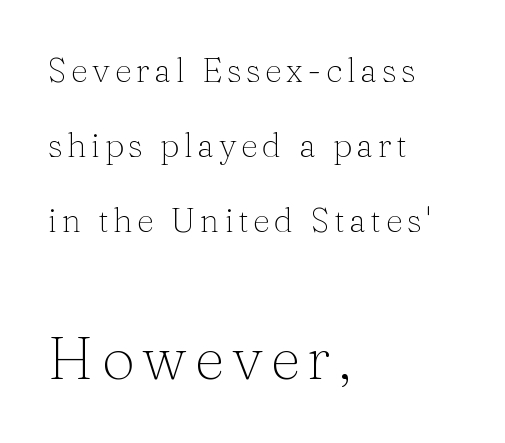
{"serif": "yes", "italic": "no", "bold": "no", "weight": "thin", "width": "normal", "stroke_contrast": "medium", "x_height": "medium", "monospaced": "no", "underline": "no", "align": "left", "line_spacing": "loose", "line_spacing_ratio": 2.21, "larger_block": "second", "size_ratio": 1.74, "glyph_px": 59}
